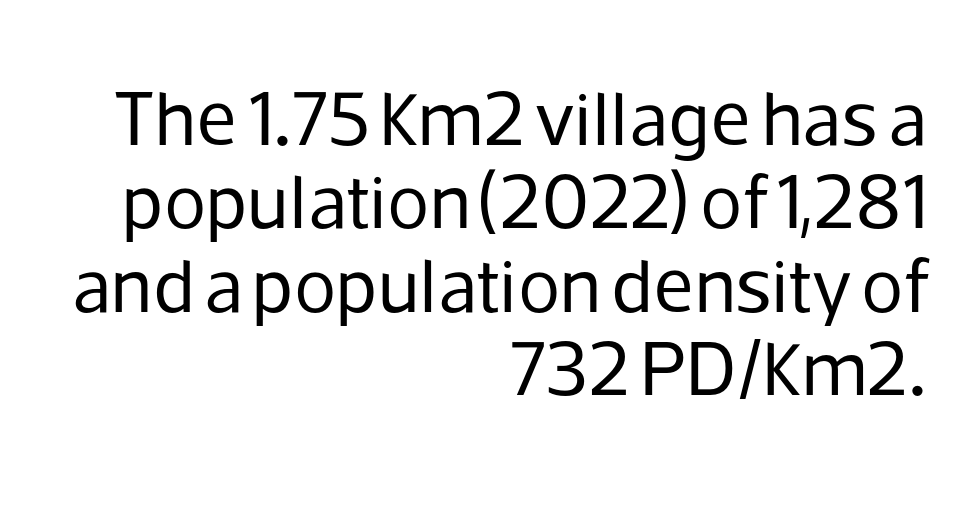
{"serif": "no", "italic": "no", "bold": "no", "weight": "regular", "width": "normal", "stroke_contrast": "low", "x_height": "medium", "monospaced": "no", "underline": "no", "align": "right", "line_spacing": "tight", "line_spacing_ratio": 1.07, "letter_spacing": "normal", "letter_spacing_em": 0.0, "glyph_px": 78}
